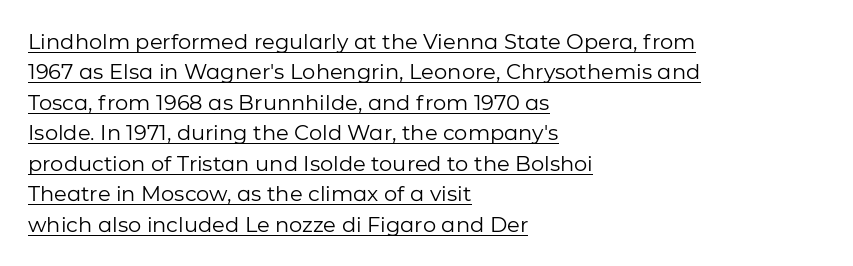
Q: Is the text bold? A: No.
Q: Is the text italic (slanted)? A: No, it is upright.
Q: Is the text underlined? A: Yes.
Q: How is the paragraph aligned? A: Left-aligned.
Q: Is the spacing between letters normal or unusually wide? A: Normal.
Q: Is the spacing between lines tight, normal or loose? A: Normal.
